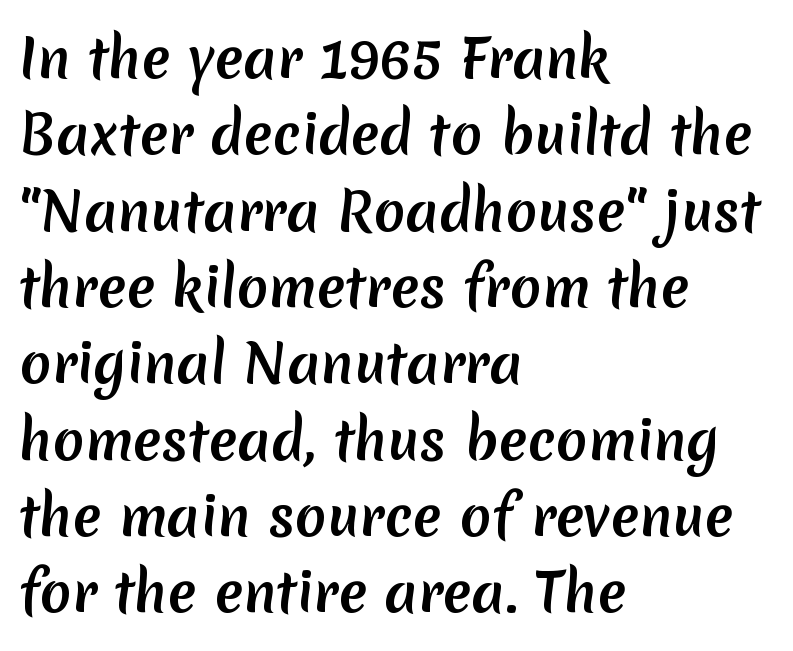
Q: Is the text bold? A: Yes.
Q: Is the typeface a serif or a sans-serif typeface? A: Sans-serif.
Q: Is the text underlined? A: No.
Q: How is the paragraph aligned? A: Left-aligned.
Q: Is the spacing between letters normal or unusually wide? A: Normal.
Q: Is the spacing between lines tight, normal or loose? A: Normal.
Q: Width (condensed, normal, or wide)? A: Normal.
Q: Stroke contrast? A: Low.
Q: x-height? A: Medium.
Q: Monospaced? A: No.
